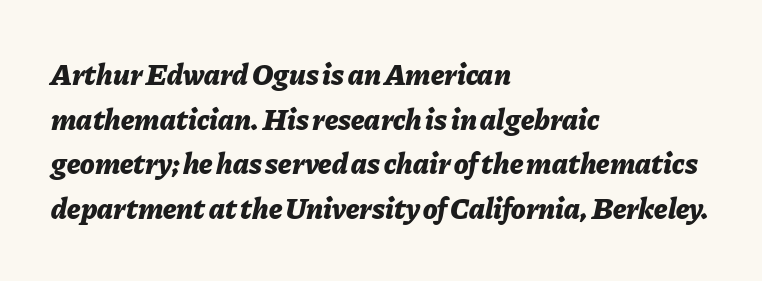
Slanted lettering throughout. The paragraph has a hard left edge and a soft right edge. Each letter keeps its own natural width here, so spacing adapts to shape. This rendering leaves character spacing at its baseline value. The line-height multiplier appears to be the usual default. Weight: bold.
